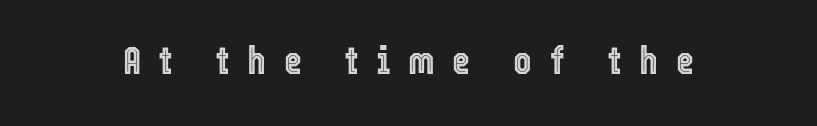
The image shows 39 px condensed type, upright; set unusually wide letter spacing (+0.45 em), not underlined; a medium x-height.
